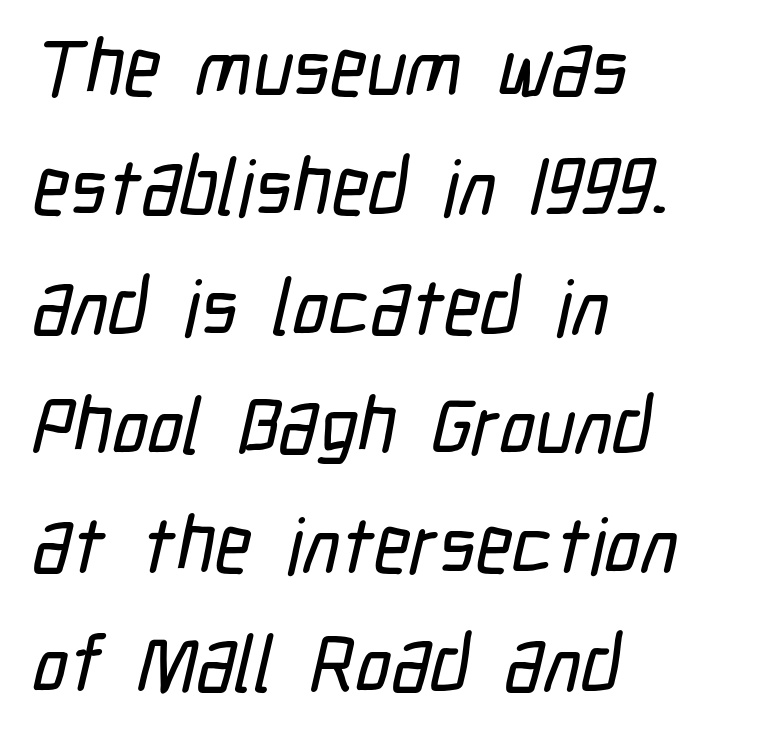
Which margin do the lines hug? The left one — the right edge is uneven. Leading matches the norm, producing a regular column. The gaps between neighbouring characters are ordinary and unremarkable. The rendering uses natural spacing where letterforms have individual widths.
